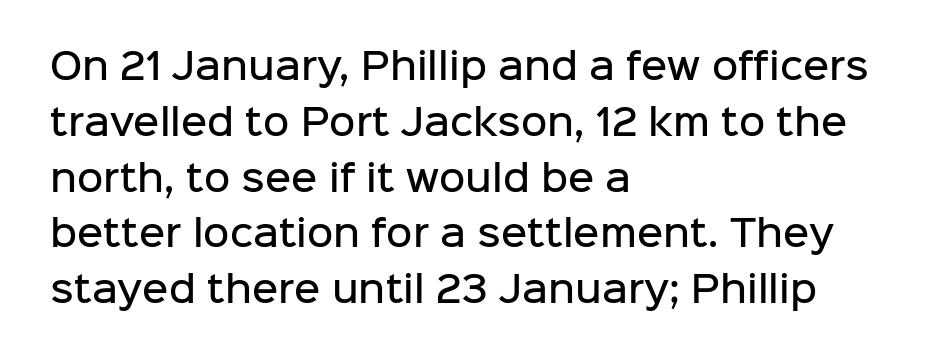
{"serif": "no", "italic": "no", "bold": "semi", "weight": "semibold", "width": "normal", "stroke_contrast": "low", "x_height": "medium", "monospaced": "no", "underline": "no", "align": "left", "line_spacing": "normal", "line_spacing_ratio": 1.55, "letter_spacing": "normal", "letter_spacing_em": 0.0, "glyph_px": 36}
